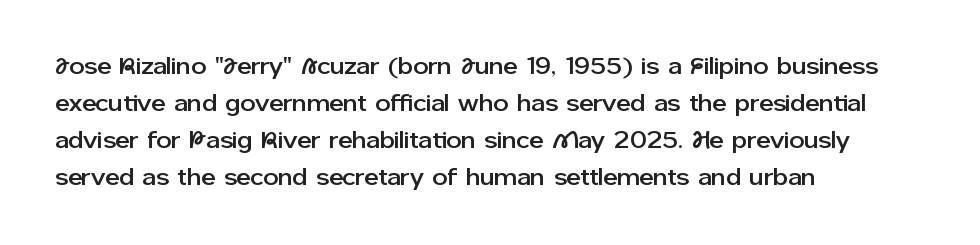
Q: Is the text italic (slanted)? A: No, it is upright.
Q: Is the text underlined? A: No.
Q: How is the paragraph aligned? A: Left-aligned.
Q: Is the spacing between letters normal or unusually wide? A: Normal.
Q: Is the spacing between lines tight, normal or loose? A: Normal.
